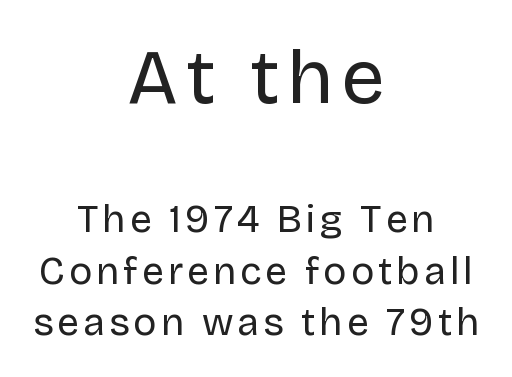
Q: Is the text bold? A: No.
Q: Is the text italic (slanted)? A: No, it is upright.
Q: Is the typeface a serif or a sans-serif typeface? A: Sans-serif.
Q: Is the text underlined? A: No.
Q: How is the paragraph aligned? A: Centered.
Q: Is the spacing between lines tight, normal or loose? A: Normal.
Q: Which block of text is set in a larger size, the first (top) or the second (bottom)? A: The first (top) one.
Q: Width (condensed, normal, or wide)? A: Normal.
Q: Stroke contrast? A: Low.
Q: x-height? A: Large.
Q: Monospaced? A: No.
